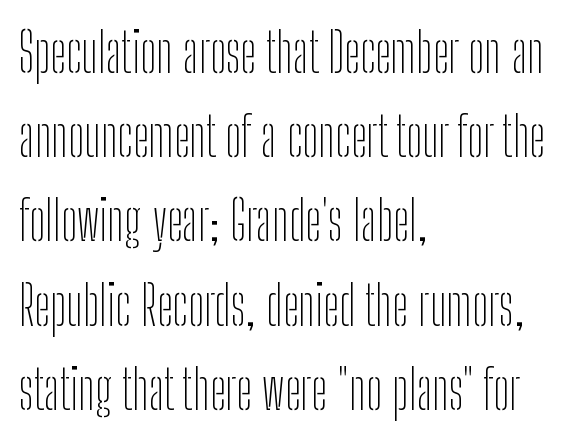
The image shows 54 px thin, condensed sans-serif type, upright; set left-aligned, normal line spacing (1.56x), normal letter spacing, not underlined; low stroke contrast and a medium x-height.
